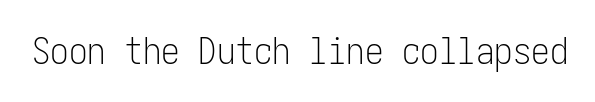
Stem width sits at or under what a default text font uses. The letters stand upright; this is a roman face. Is this a sans? Yes — the strokes have no serifs. Has an underline been added? It has not. The letterforms sit shoulder to shoulder at normal distance.
